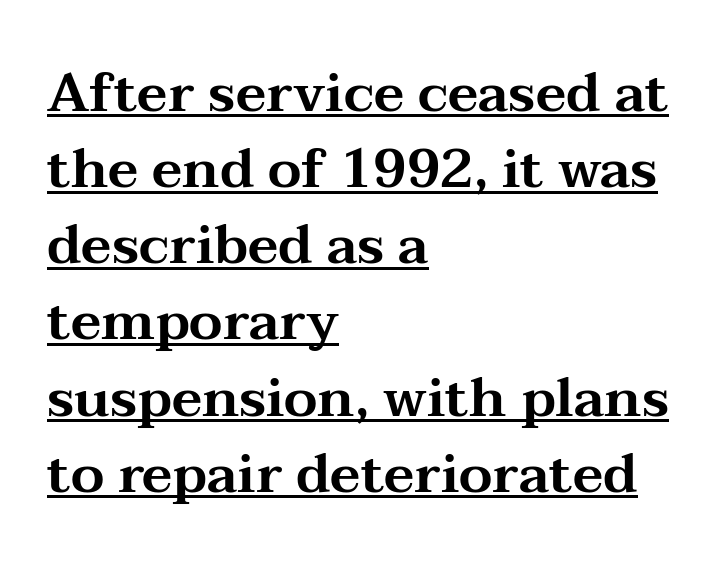
The image shows 54 px wide serif type, upright; set left-aligned, normal line spacing (1.41x), normal letter spacing, underlined; medium stroke contrast and a medium x-height.
